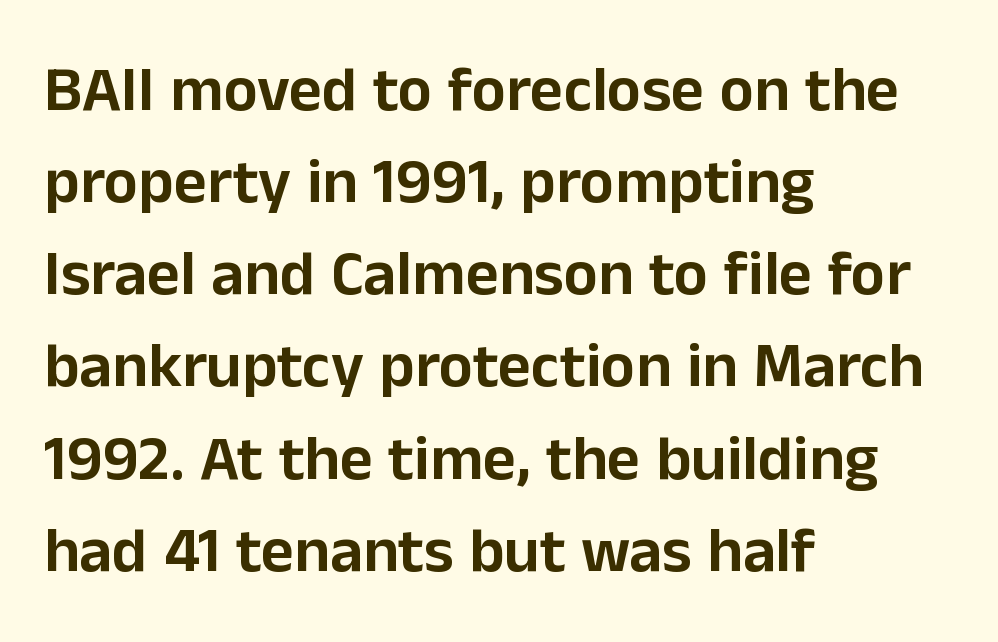
No feet cap the strokes, marking this as sans-serif type. The passage is arranged the way most books set body copy — flush left. You could not count columns in this text — the font is proportionally spaced. The typography opts for an upright posture over an oblique one. The line texture is even and compact thanks to regular tracking.
